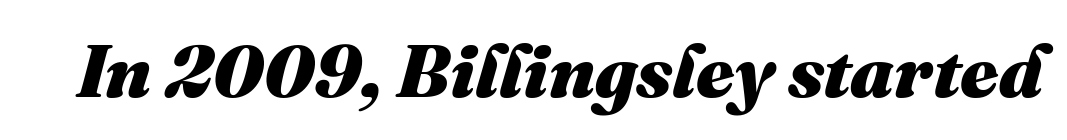
This rendering features lettering with no underline. You'd pick this weight for a headline — it's a proper bold. Every character sits at an angle, as italics do. The passage shown is typed in a proportional face where columns would drift. These lines keep a tight, regular rhythm from letter to letter.
